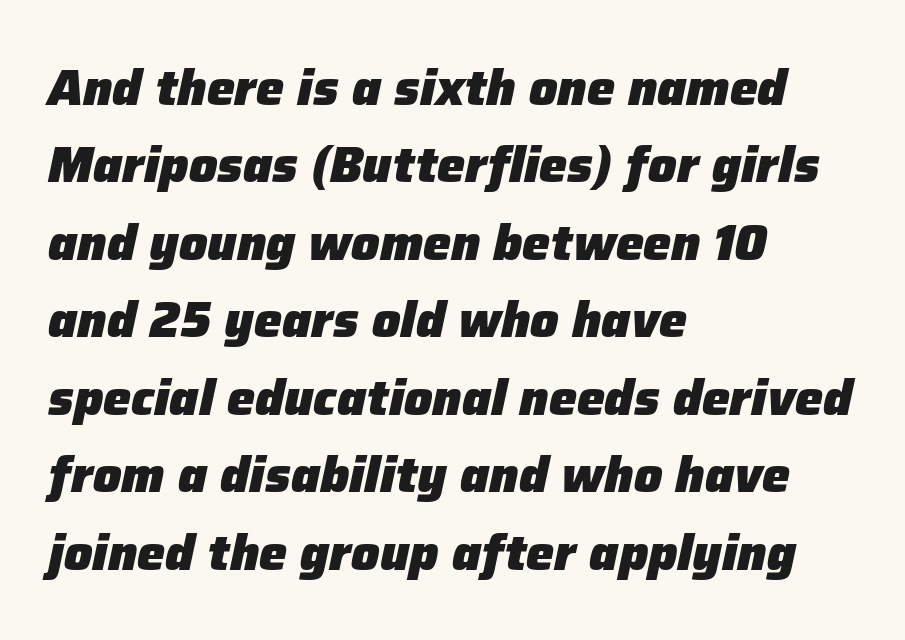
{"italic": "yes", "lean": "right", "slant_degrees": 12, "bold": "yes", "weight": "heavy", "width": "normal", "stroke_contrast": "low", "x_height": "medium", "monospaced": "no", "underline": "no", "align": "left", "line_spacing": "normal", "line_spacing_ratio": 1.55, "letter_spacing": "normal", "letter_spacing_em": 0.0, "glyph_px": 50}
